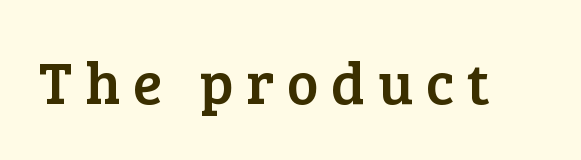
Think of a printed novel: that variable character pitch is what you see here. Substantial extra tracking has been applied to these lines. Posture: vertical. You can tell from the footed stems that serif type was used. No word sits above an underline.
